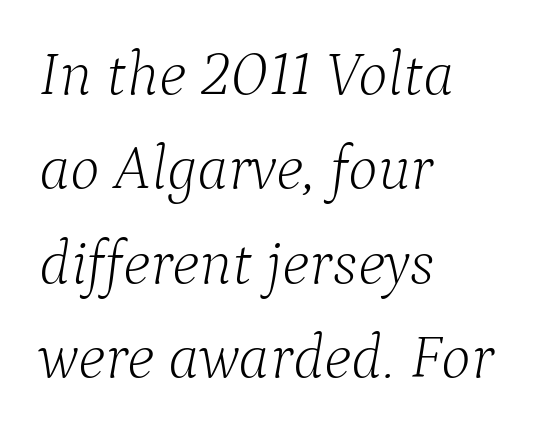
Q: Is the text bold? A: No.
Q: Is the text italic (slanted)? A: Yes, it leans right by about 9 degrees.
Q: Is the typeface a serif or a sans-serif typeface? A: Serif.
Q: Is the text underlined? A: No.
Q: How is the paragraph aligned? A: Left-aligned.
Q: Is the spacing between letters normal or unusually wide? A: Normal.
Q: Is the spacing between lines tight, normal or loose? A: Normal.
Q: Width (condensed, normal, or wide)? A: Normal.
Q: Stroke contrast? A: Low.
Q: x-height? A: Medium.
Q: Monospaced? A: No.
